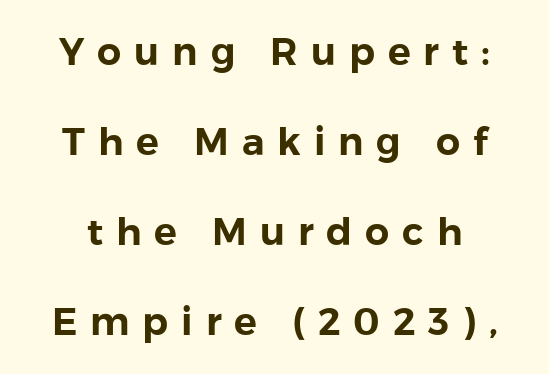
Q: Is the text italic (slanted)? A: No, it is upright.
Q: Is the typeface a serif or a sans-serif typeface? A: Sans-serif.
Q: Is the text underlined? A: No.
Q: Is the spacing between letters normal or unusually wide? A: Unusually wide.
Q: Is the spacing between lines tight, normal or loose? A: Loose.
Q: Width (condensed, normal, or wide)? A: Normal.
Q: Stroke contrast? A: Low.
Q: x-height? A: Medium.
Q: Monospaced? A: No.
